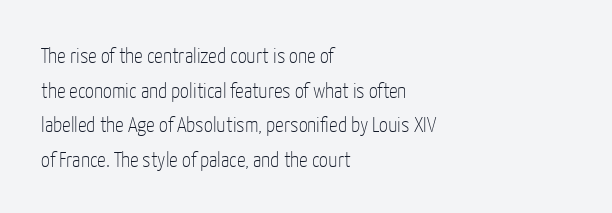
The image shows 22 px text type, upright; set left-aligned, normal line spacing (1.57x), normal letter spacing, not underlined.
